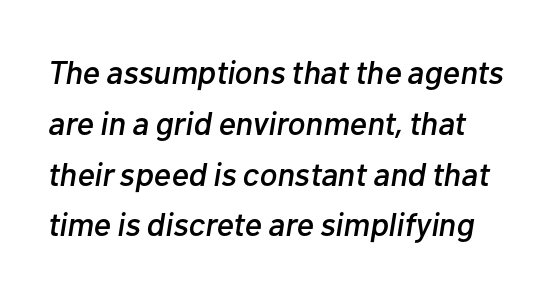
No extra tracking has been applied to these lines. Compared with typical paragraphs, the rows here are spaced about the same. Tall strokes in this sample are angled rather than plumb. The space directly below the letters is spotless.
